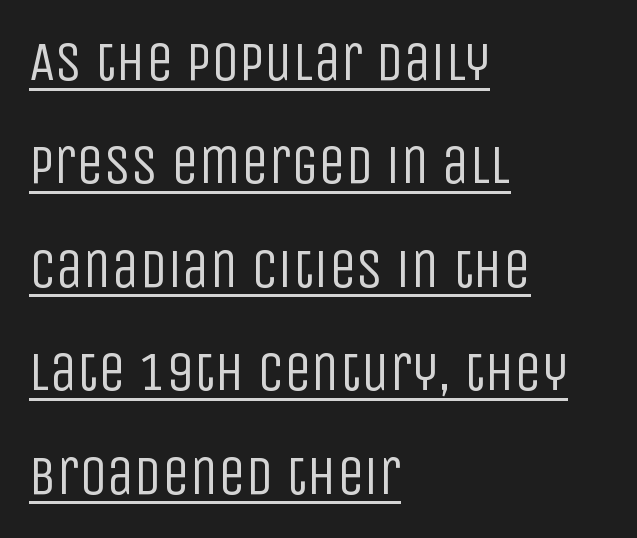
If you drew a line through each stem, it would be perfectly vertical. No extra tracking has been applied to these lines. No chunkiness to these letters — they're not bold. A baseline rule has been typeset under these characters.
